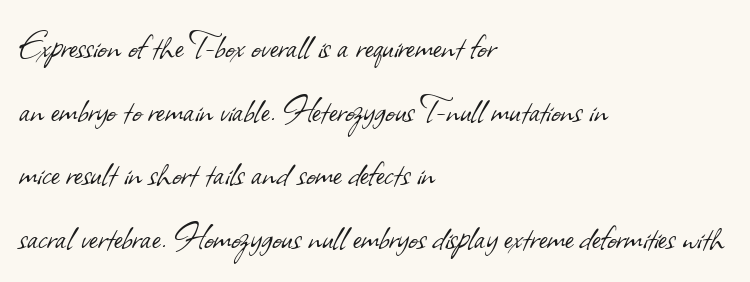
Notice how descenders clear the ascenders below comfortably — that's standard leading. All the whitespace from short lines collects on the right. This sample has the flowing, uneven cadence of proportional lettering. The type family on display is of the sans-serif kind.
